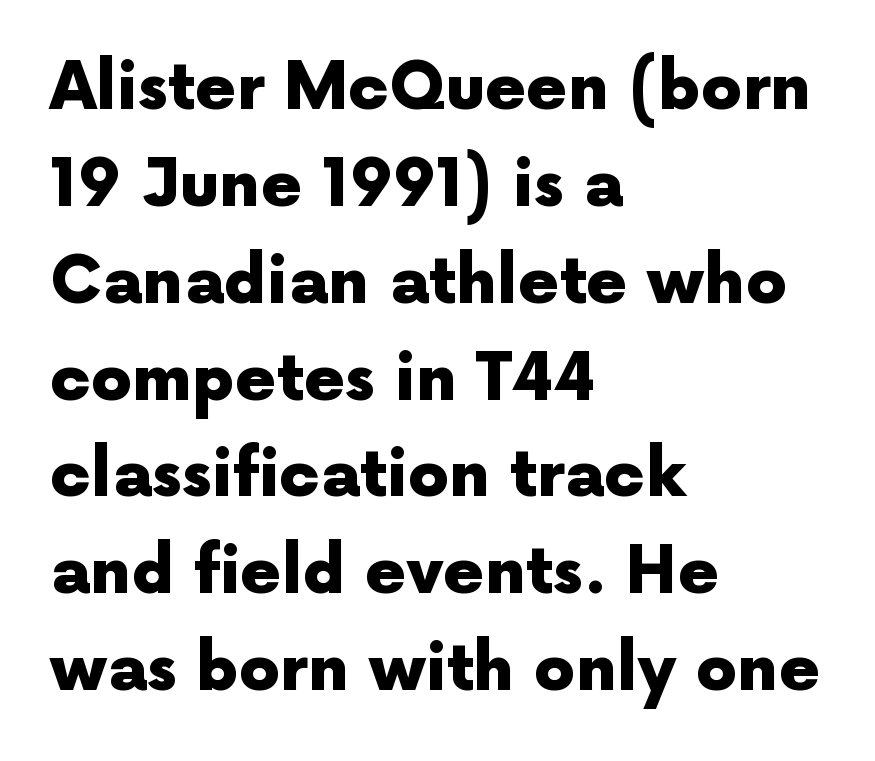
Q: Is the text bold? A: Yes.
Q: Is the text italic (slanted)? A: No, it is upright.
Q: Is the typeface a serif or a sans-serif typeface? A: Sans-serif.
Q: Is the text underlined? A: No.
Q: How is the paragraph aligned? A: Left-aligned.
Q: Is the spacing between letters normal or unusually wide? A: Normal.
Q: Is the spacing between lines tight, normal or loose? A: Normal.
Q: Width (condensed, normal, or wide)? A: Normal.
Q: x-height? A: Medium.
Q: Monospaced? A: No.
